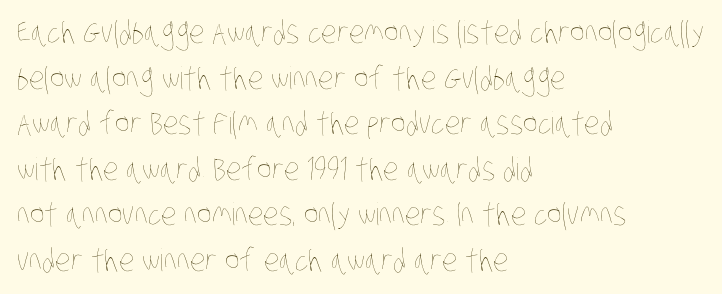
The image shows 31 px thin, condensed type; set left-aligned, normal line spacing (1.47x), normal letter spacing, not underlined; low stroke contrast and a large x-height.
